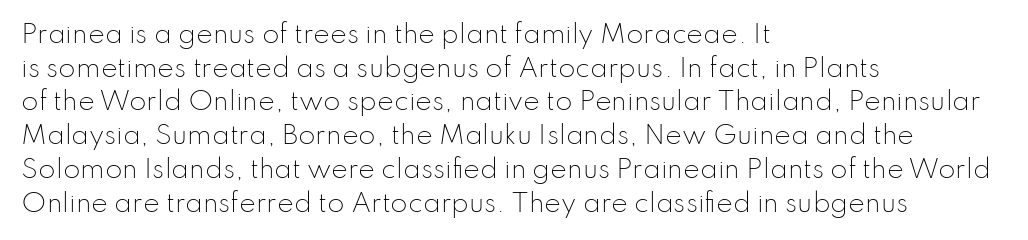
Honestly, there is no underline to notice here at all. When letters stand straight like this, we call the style roman or upright. The passage shown stacks its lines at a standard gap. Horizontal alignment here is leftward, the default for most running prose. Ink coverage per letter is moderate at most.
